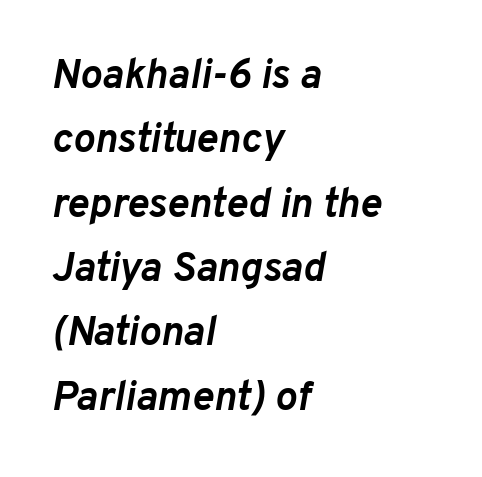
The image shows 41 px semibold type, italic (leaning right); set left-aligned, normal line spacing (1.57x), normal letter spacing, not underlined; low stroke contrast and a medium x-height.
